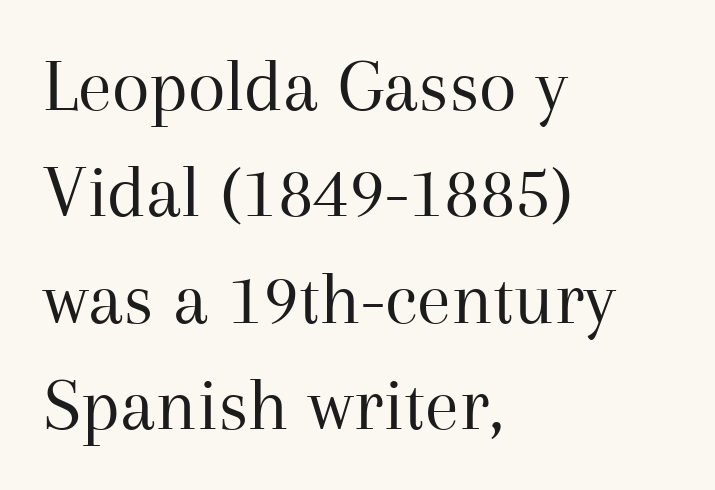
{"serif": "yes", "italic": "no", "bold": "no", "weight": "regular", "width": "normal", "stroke_contrast": "medium", "x_height": "medium", "monospaced": "no", "underline": "no", "align": "left", "line_spacing": "normal", "line_spacing_ratio": 1.38, "letter_spacing": "normal", "letter_spacing_em": 0.0, "glyph_px": 77}
